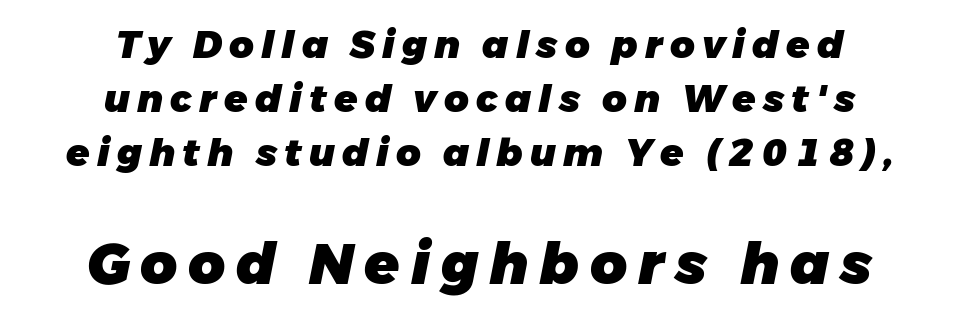
{"italic": "yes", "lean": "right", "slant_degrees": 11, "bold": "yes", "weight": "heavy", "width": "normal", "stroke_contrast": "low", "x_height": "medium", "monospaced": "no", "underline": "no", "align": "center", "line_spacing": "normal", "line_spacing_ratio": 1.42, "larger_block": "second", "size_ratio": 1.5, "glyph_px": 57}
